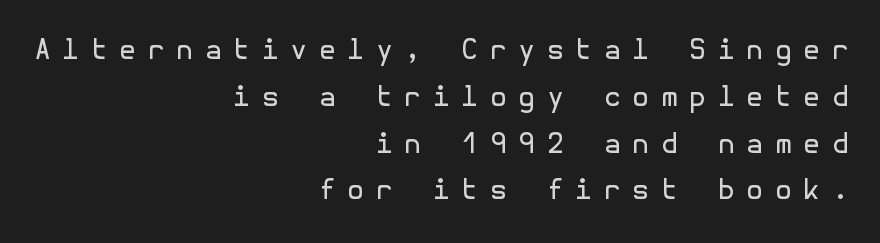
Q: Is the text bold? A: No.
Q: Is the text italic (slanted)? A: No, it is upright.
Q: Is the typeface a serif or a sans-serif typeface? A: Sans-serif.
Q: Is the text underlined? A: No.
Q: How is the paragraph aligned? A: Right-aligned.
Q: Is the spacing between letters normal or unusually wide? A: Unusually wide.
Q: Is the spacing between lines tight, normal or loose? A: Normal.
Q: Width (condensed, normal, or wide)? A: Normal.
Q: x-height? A: Medium.
